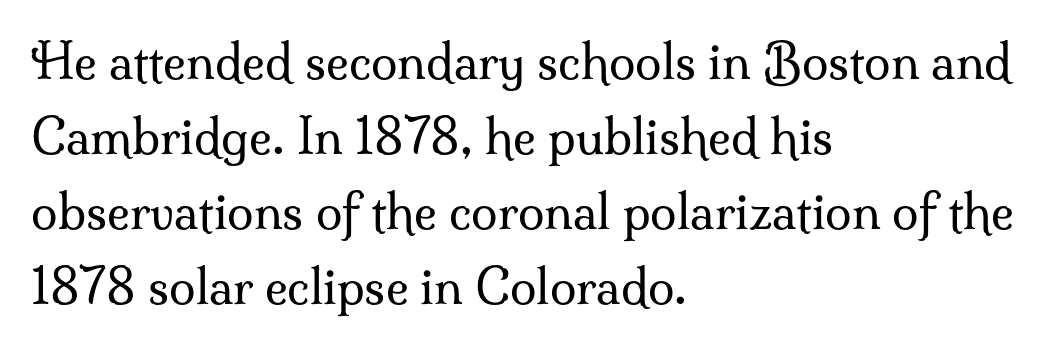
Q: Is the text bold? A: No.
Q: Is the text italic (slanted)? A: No, it is upright.
Q: Is the typeface a serif or a sans-serif typeface? A: Serif.
Q: Is the text underlined? A: No.
Q: How is the paragraph aligned? A: Left-aligned.
Q: Is the spacing between letters normal or unusually wide? A: Normal.
Q: Is the spacing between lines tight, normal or loose? A: Normal.
Q: Width (condensed, normal, or wide)? A: Normal.
Q: Stroke contrast? A: Medium.
Q: x-height? A: Small.
Q: Monospaced? A: No.
